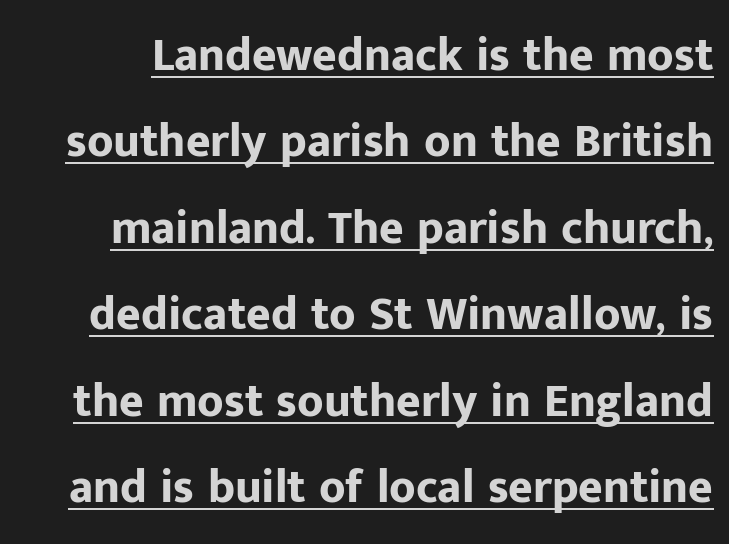
Q: Is the text bold? A: Yes.
Q: Is the text italic (slanted)? A: No, it is upright.
Q: Is the typeface a serif or a sans-serif typeface? A: Sans-serif.
Q: Is the text underlined? A: Yes.
Q: Is the spacing between letters normal or unusually wide? A: Normal.
Q: Width (condensed, normal, or wide)? A: Normal.
Q: Stroke contrast? A: Low.
Q: x-height? A: Medium.
Q: Monospaced? A: No.
